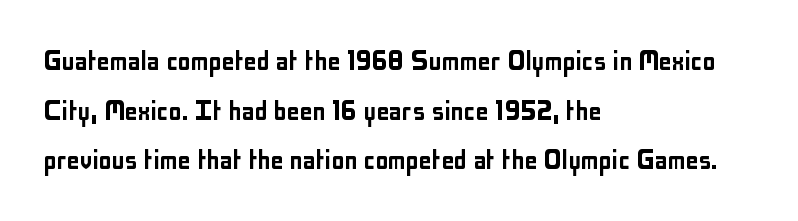
The letters stand straight up with perfectly vertical stems. A student would call this left alignment; a typographer would say flush left, rag right. Nobody drew a line under any word here. This sample has the flowing, uneven cadence of proportional lettering.
